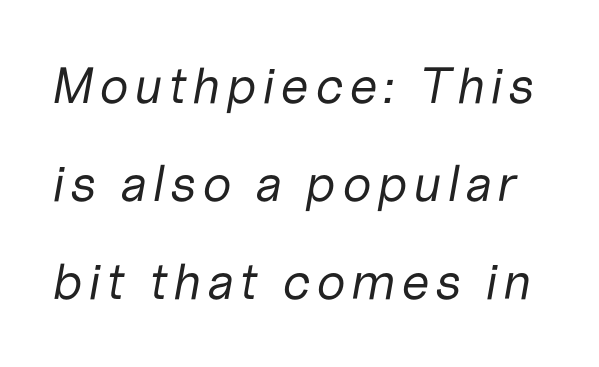
Is the type slanted? Yes — the strokes lean at a clear angle. Summary of vertical rhythm: relaxed, with wide interline spacing. These glyphs show unthickened strokes, regular width or finer. Looks like regular typesetting: each glyph gets only the width it needs.
